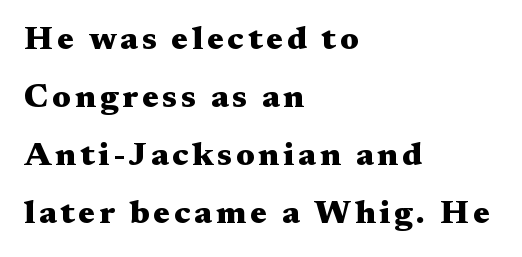
Q: Is the text bold? A: Yes.
Q: Is the text italic (slanted)? A: No, it is upright.
Q: Is the typeface a serif or a sans-serif typeface? A: Serif.
Q: Is the text underlined? A: No.
Q: How is the paragraph aligned? A: Left-aligned.
Q: Width (condensed, normal, or wide)? A: Wide.
Q: Stroke contrast? A: Medium.
Q: x-height? A: Medium.
Q: Monospaced? A: No.
